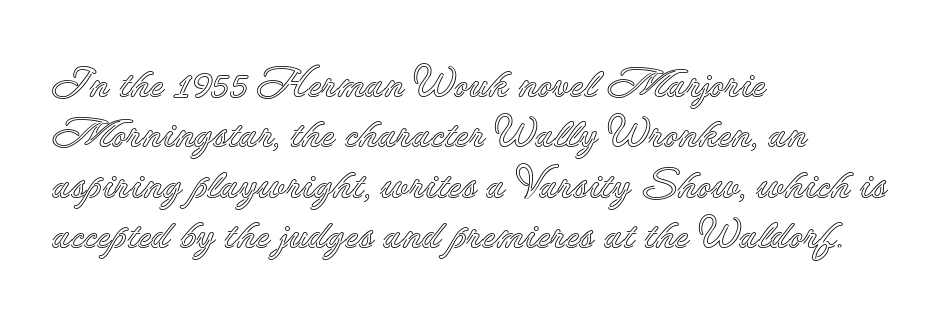
The image shows 41 px text type; set left-aligned, line spacing 1.23x, normal letter spacing, not underlined; a small x-height.
